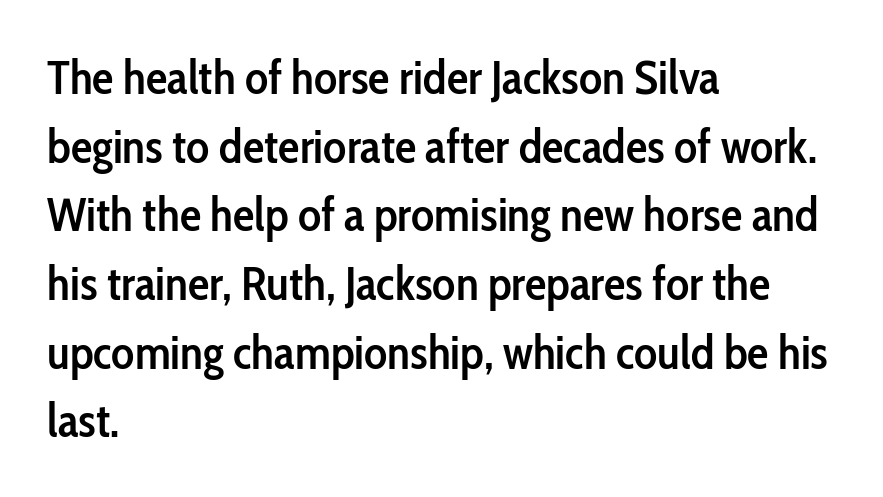
Q: Is the text bold? A: Semi-bold.
Q: Is the text italic (slanted)? A: No, it is upright.
Q: Is the typeface a serif or a sans-serif typeface? A: Sans-serif.
Q: Is the text underlined? A: No.
Q: How is the paragraph aligned? A: Left-aligned.
Q: Is the spacing between letters normal or unusually wide? A: Normal.
Q: Is the spacing between lines tight, normal or loose? A: Normal.
Q: Width (condensed, normal, or wide)? A: Condensed.
Q: Stroke contrast? A: Low.
Q: x-height? A: Medium.
Q: Monospaced? A: No.
